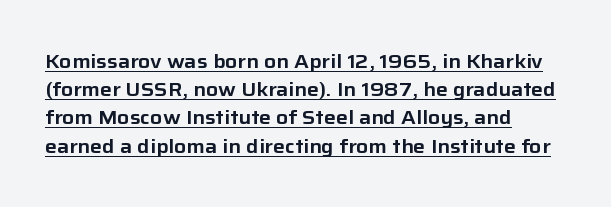
Q: Is the text italic (slanted)? A: No, it is upright.
Q: Is the text underlined? A: Yes.
Q: How is the paragraph aligned? A: Left-aligned.
Q: Is the spacing between letters normal or unusually wide? A: Normal.
Q: Is the spacing between lines tight, normal or loose? A: Normal.
